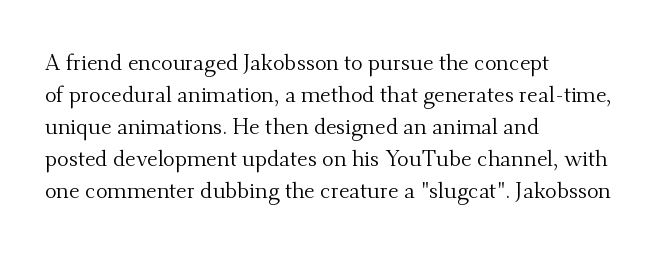
The image shows 22 px text type, upright; set left-aligned, normal line spacing (1.46x), normal letter spacing, not underlined.
